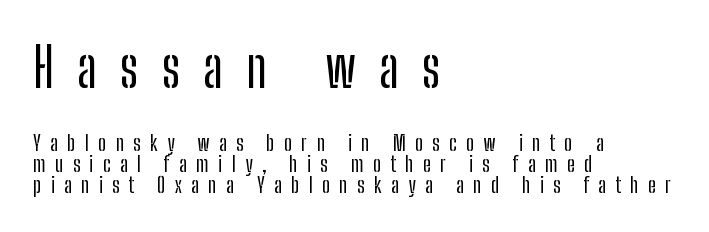
Here the first block reads like a headline and the second like body copy. Every character sits straight up, as roman type does. Examine the stroke ends and you'll find no serifs. This sample uses expanded letter spacing, leaving extra air between glyphs.
